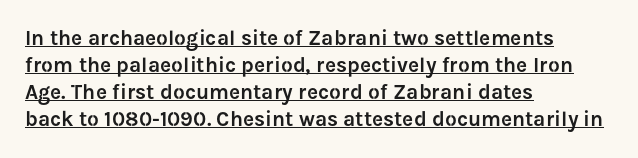
The image shows 21 px text type, upright; set left-aligned, normal line spacing (1.29x), normal letter spacing, underlined.
